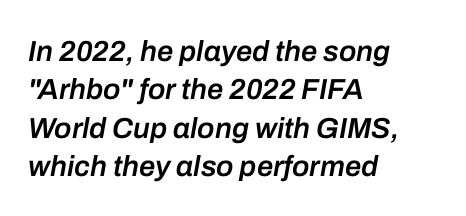
Q: Is the text bold? A: Semi-bold.
Q: Is the text italic (slanted)? A: Yes, it leans right by about 10 degrees.
Q: Is the text underlined? A: No.
Q: How is the paragraph aligned? A: Left-aligned.
Q: Is the spacing between letters normal or unusually wide? A: Normal.
Q: Is the spacing between lines tight, normal or loose? A: Normal.
Q: Width (condensed, normal, or wide)? A: Normal.
Q: Stroke contrast? A: Low.
Q: x-height? A: Medium.
Q: Monospaced? A: No.
